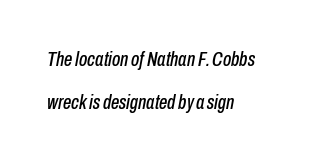
The image shows 21 px text type, italic (leaning right); set left-aligned, loose line spacing (2.05x), normal letter spacing, not underlined.
